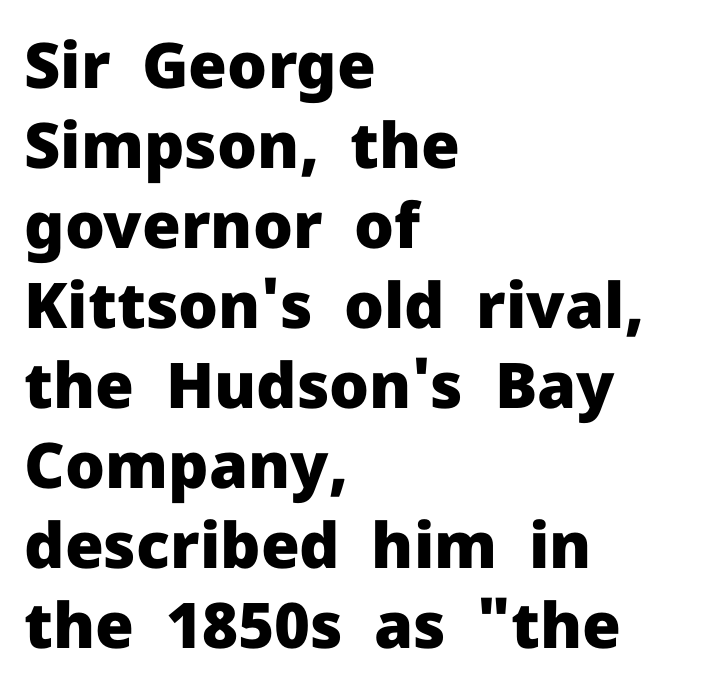
{"serif": "no", "italic": "no", "bold": "yes", "weight": "heavy", "width": "normal", "stroke_contrast": "low", "x_height": "medium", "monospaced": "no", "underline": "no", "align": "left", "line_spacing": "normal", "line_spacing_ratio": 1.27, "letter_spacing": "normal", "letter_spacing_em": 0.0, "glyph_px": 63}
